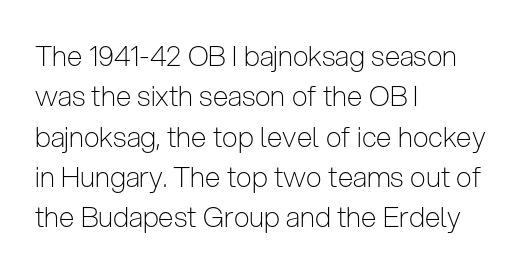
Q: Is the text bold? A: No.
Q: Is the text italic (slanted)? A: No, it is upright.
Q: Is the typeface a serif or a sans-serif typeface? A: Sans-serif.
Q: Is the text underlined? A: No.
Q: How is the paragraph aligned? A: Left-aligned.
Q: Is the spacing between letters normal or unusually wide? A: Normal.
Q: Is the spacing between lines tight, normal or loose? A: Normal.
Q: Width (condensed, normal, or wide)? A: Condensed.
Q: Stroke contrast? A: Low.
Q: x-height? A: Medium.
Q: Monospaced? A: No.
